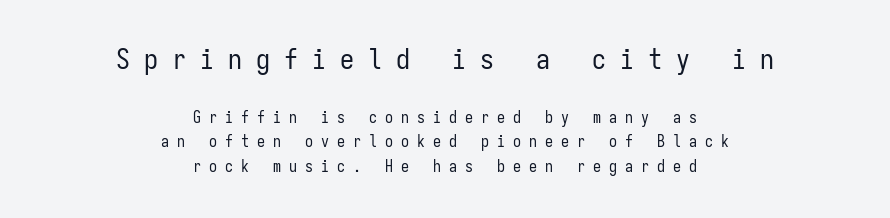
Look at the bottom of the vertical strokes: they stop flat, with no serifs. Display-style spreading of the glyphs; the letterfit is very open. Regular leading. Size hierarchy here favors the leading block over the trailing one. Is there any slant? The stems are plumb. The lines are quadded center.
